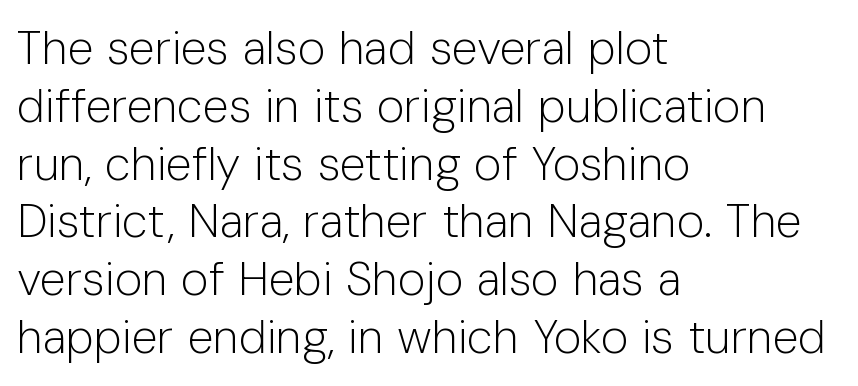
Q: Is the text bold? A: No.
Q: Is the text italic (slanted)? A: No, it is upright.
Q: Is the typeface a serif or a sans-serif typeface? A: Sans-serif.
Q: Is the text underlined? A: No.
Q: How is the paragraph aligned? A: Left-aligned.
Q: Is the spacing between letters normal or unusually wide? A: Normal.
Q: Width (condensed, normal, or wide)? A: Normal.
Q: Stroke contrast? A: Low.
Q: x-height? A: Medium.
Q: Monospaced? A: No.
